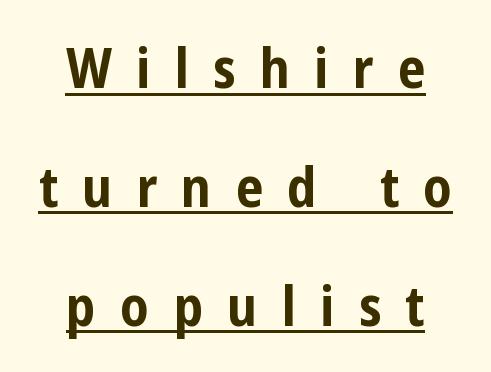
{"serif": "no", "italic": "no", "bold": "yes", "weight": "bold", "width": "condensed", "stroke_contrast": "low", "x_height": "medium", "monospaced": "no", "underline": "yes", "align": "center", "line_spacing": "loose", "line_spacing_ratio": 2.16, "letter_spacing": "wide", "letter_spacing_em": 0.44, "glyph_px": 55}
